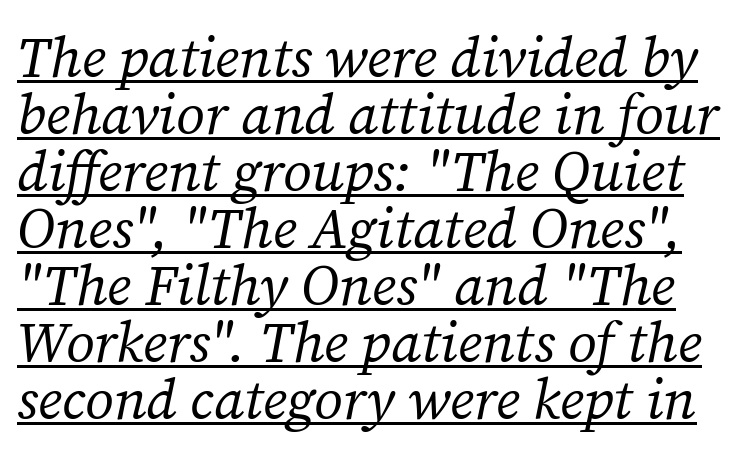
{"serif": "yes", "italic": "yes", "lean": "right", "slant_degrees": 12, "bold": "no", "weight": "regular", "width": "normal", "stroke_contrast": "medium", "x_height": "medium", "monospaced": "no", "underline": "yes", "line_spacing": "tight", "line_spacing_ratio": 1.0, "letter_spacing": "normal", "letter_spacing_em": 0.0, "glyph_px": 57}
